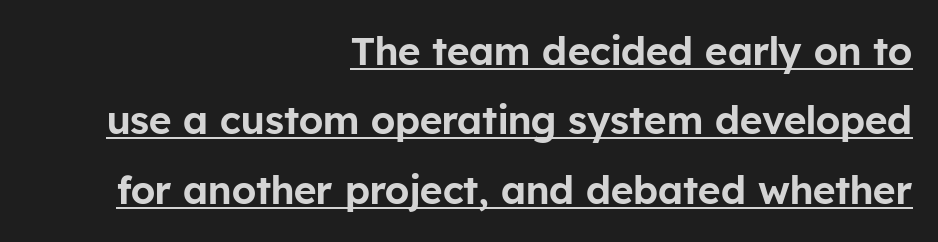
This is roman type, the default non-slanted kind. Glance below the letters and you will spot a drawn line. The gaps between neighbouring characters are ordinary and unremarkable. Where is the straight margin? On the right. The rendering uses natural spacing where letterforms have individual widths.
